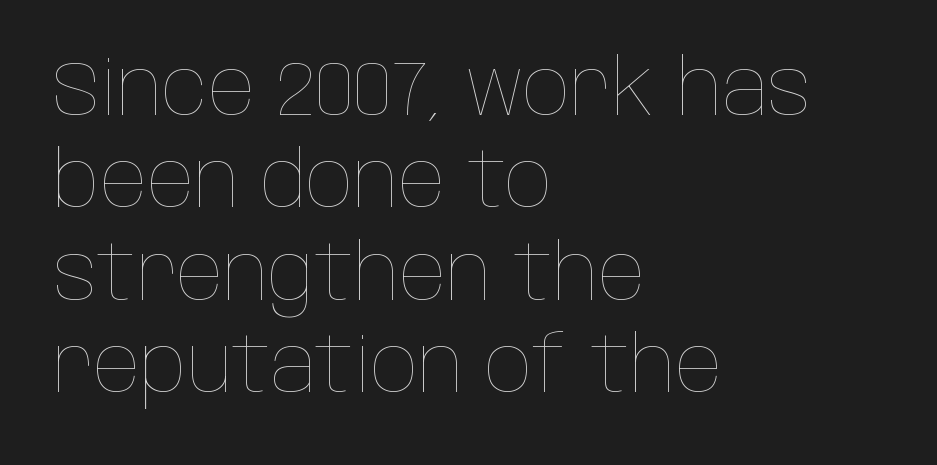
Q: Is the text bold? A: No.
Q: Is the text italic (slanted)? A: No, it is upright.
Q: Is the text underlined? A: No.
Q: How is the paragraph aligned? A: Left-aligned.
Q: Is the spacing between letters normal or unusually wide? A: Normal.
Q: Width (condensed, normal, or wide)? A: Condensed.
Q: Stroke contrast? A: Low.
Q: x-height? A: Large.
Q: Monospaced? A: No.
